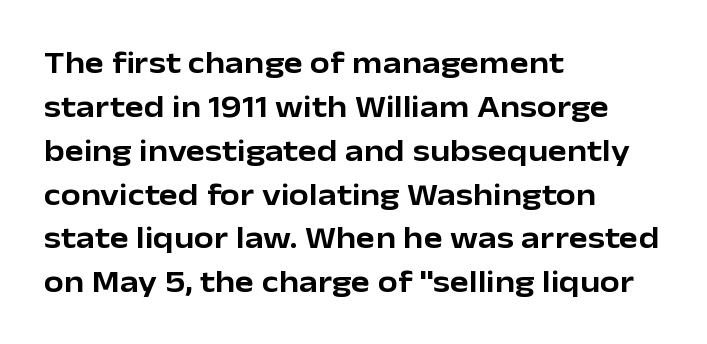
The image shows 32 px sans-serif type, upright; set left-aligned, normal line spacing (1.37x), normal letter spacing, not underlined; low stroke contrast and a medium x-height.
